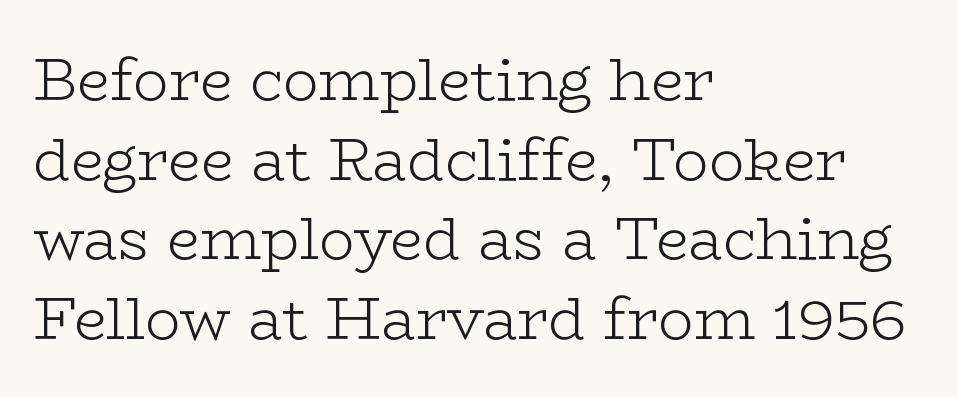
{"serif": "yes", "italic": "no", "bold": "no", "weight": "light", "width": "wide", "stroke_contrast": "low", "x_height": "medium", "monospaced": "no", "underline": "no", "align": "left", "line_spacing": "normal", "line_spacing_ratio": 1.35, "letter_spacing": "normal", "letter_spacing_em": 0.0, "glyph_px": 59}
